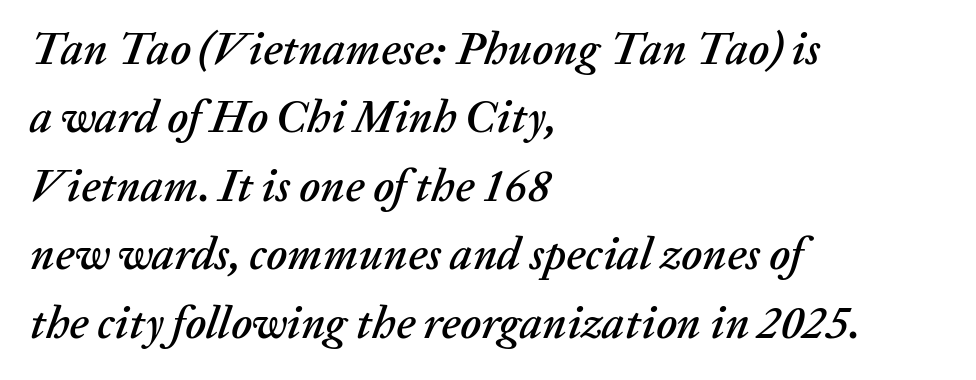
{"italic": "yes", "lean": "right", "slant_degrees": 20, "width": "normal", "stroke_contrast": "low", "x_height": "medium", "monospaced": "no", "underline": "no", "align": "left", "line_spacing": "normal", "line_spacing_ratio": 1.52, "letter_spacing": "normal", "letter_spacing_em": 0.0, "glyph_px": 45}
